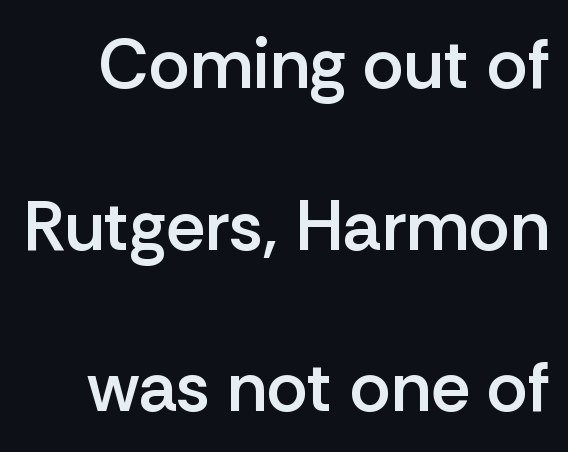
The image shows 70 px semibold sans-serif type, upright; set loose line spacing (2.31x), normal letter spacing, not underlined; low stroke contrast and a medium x-height.
